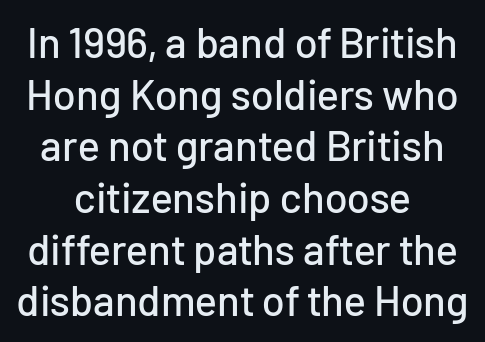
You could not count columns in this text — the font is proportionally spaced. Ascenders rise straight up at ninety degrees. Rule under the text: the space is simply empty. The horizontal fit of the characters is conventional and even.
